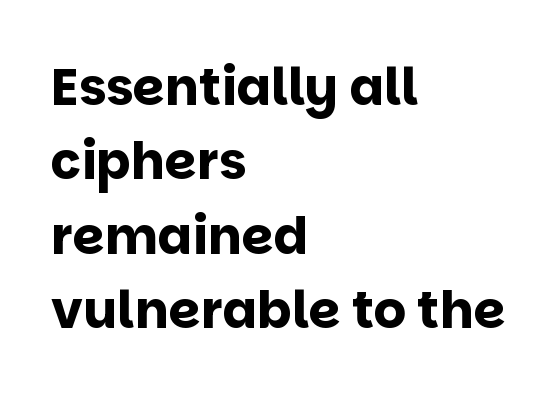
Horizontal alignment here is leftward, the default for most running prose. This rendering features lettering with no underline. The typeface chosen for these lines omits serifs. The letters stand straight up with perfectly vertical stems.
